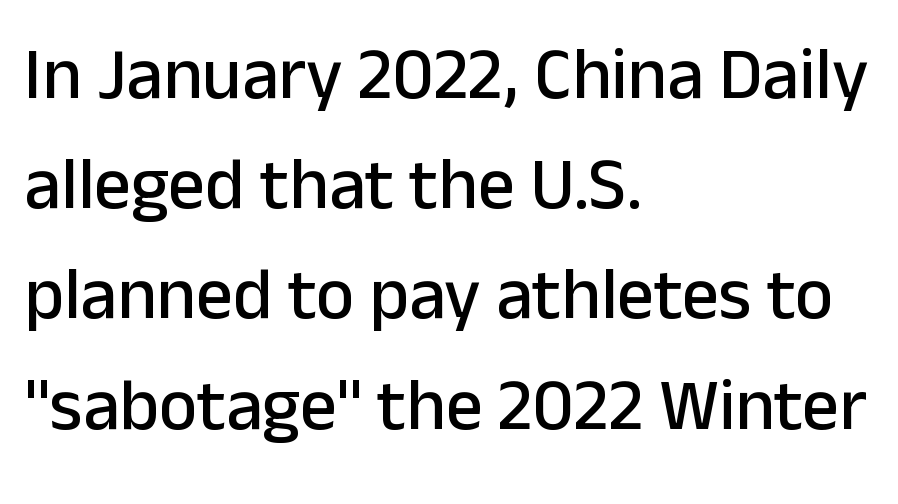
{"serif": "no", "italic": "no", "width": "normal", "stroke_contrast": "low", "x_height": "medium", "monospaced": "no", "underline": "no", "align": "left", "line_spacing": "normal", "line_spacing_ratio": 1.51, "letter_spacing": "normal", "letter_spacing_em": 0.0, "glyph_px": 73}
